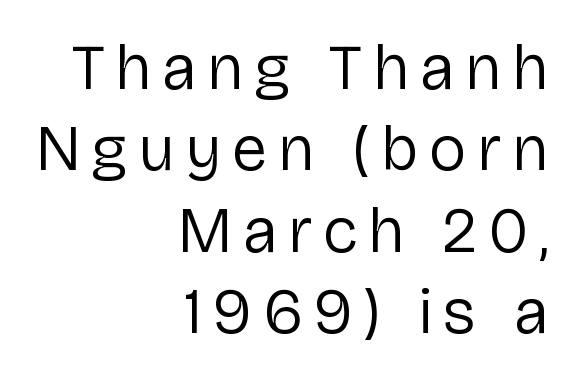
The strip under each line holds only bare page. Teacher's note: observe the even right margin — that is flush-right alignment. The type family on display is of the sans-serif kind. Spacing verdict: proportional, widths tailored to each character. The typesetting does not lean heavy: it is not bold. A typesetter would call this leading conventional body-copy spacing.
